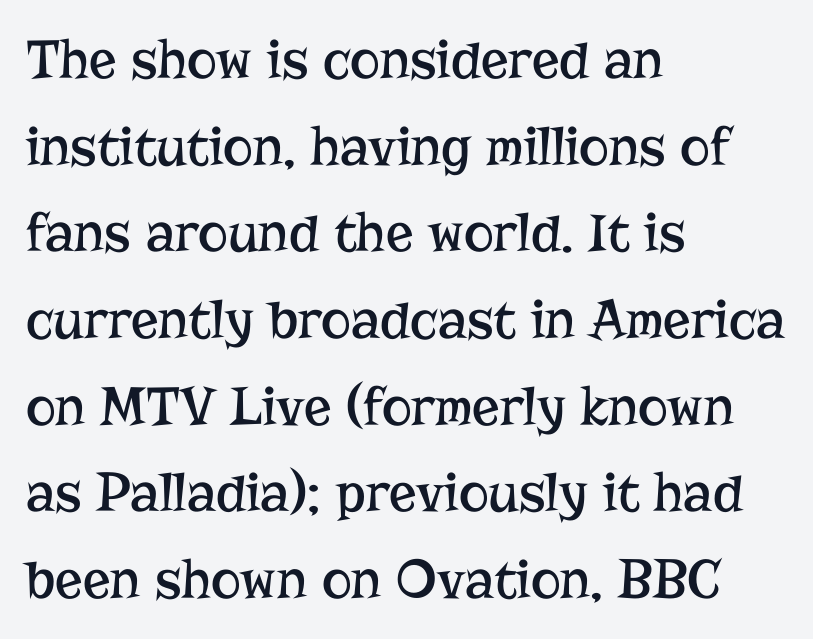
{"serif": "yes", "italic": "no", "bold": "no", "weight": "regular", "width": "normal", "stroke_contrast": "low", "x_height": "medium", "monospaced": "no", "underline": "no", "align": "left", "line_spacing": "normal", "line_spacing_ratio": 1.52, "letter_spacing": "normal", "letter_spacing_em": 0.0, "glyph_px": 57}
